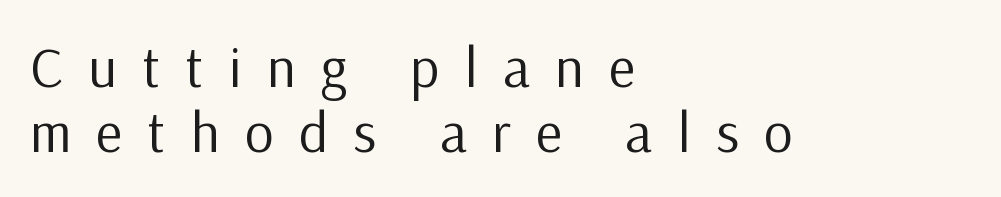
{"serif": "no", "italic": "no", "bold": "no", "weight": "regular", "width": "normal", "stroke_contrast": "low", "x_height": "medium", "monospaced": "no", "underline": "no", "align": "left", "line_spacing": "tight", "line_spacing_ratio": 1.14, "letter_spacing": "wide", "letter_spacing_em": 0.44, "glyph_px": 57}
